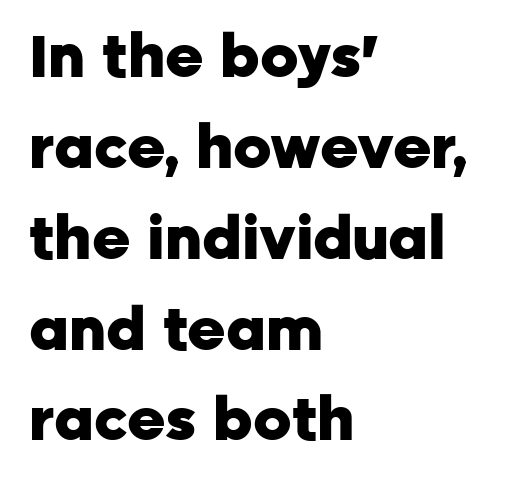
Italic? Not at all — the glyphs are vertical. What stands out about the letter spacing? Nothing — it is the standard amount. Compared with a centered layout, this one pins lines to the left instead. The specimen omits any rule beneath the text block's lines.
